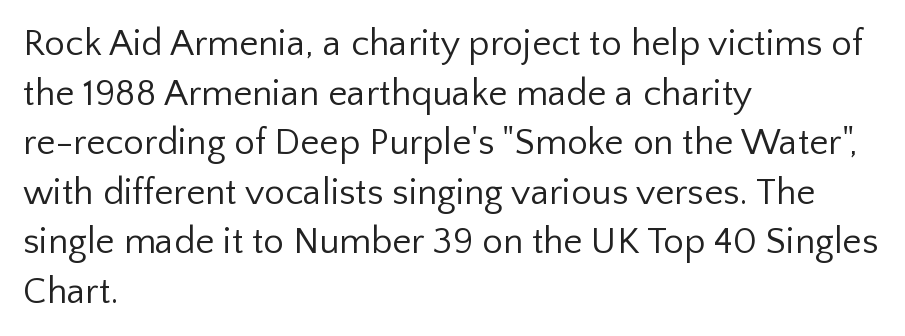
Here the glyphs are tracked normally, forming tight word shapes. Counters stay open thanks to moderate or lighter strokes. Visually the block forms a straight wall on the left and a jagged coastline on the right. Rows of type keep a routine distance in the vertical direction. Type without underlining. Here the designer chose a conventional face with non-uniform glyph widths.
